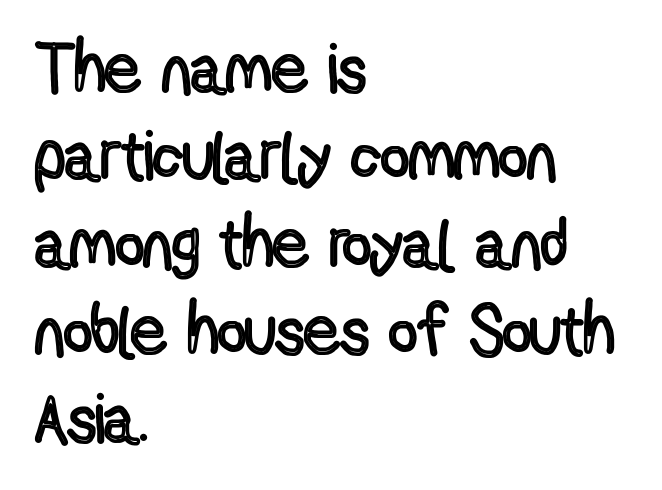
{"italic": "no", "width": "condensed", "x_height": "medium", "monospaced": "no", "underline": "no", "align": "left", "line_spacing": "normal", "line_spacing_ratio": 1.25, "letter_spacing": "normal", "letter_spacing_em": 0.0, "glyph_px": 70}
